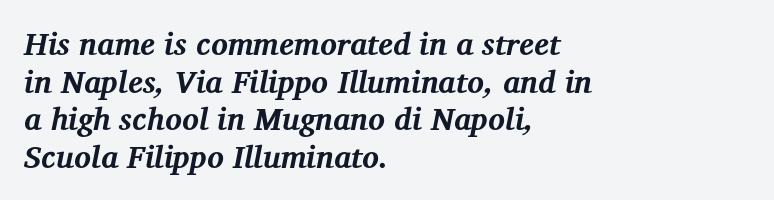
Q: Is the text bold? A: Yes.
Q: Is the text italic (slanted)? A: Yes, it leans right by about 12 degrees.
Q: Is the typeface a serif or a sans-serif typeface? A: Serif.
Q: Is the text underlined? A: No.
Q: How is the paragraph aligned? A: Left-aligned.
Q: Is the spacing between letters normal or unusually wide? A: Normal.
Q: Width (condensed, normal, or wide)? A: Normal.
Q: Stroke contrast? A: Medium.
Q: x-height? A: Medium.
Q: Monospaced? A: No.
